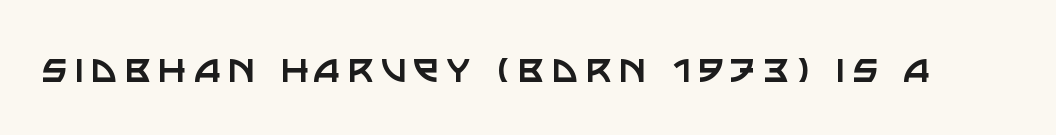
Spacing verdict: proportional, widths tailored to each character. A typesetter would mark this as roman, not italic. The space beneath each line is pristine and unruled. The passage shown is not bold in any degree.
